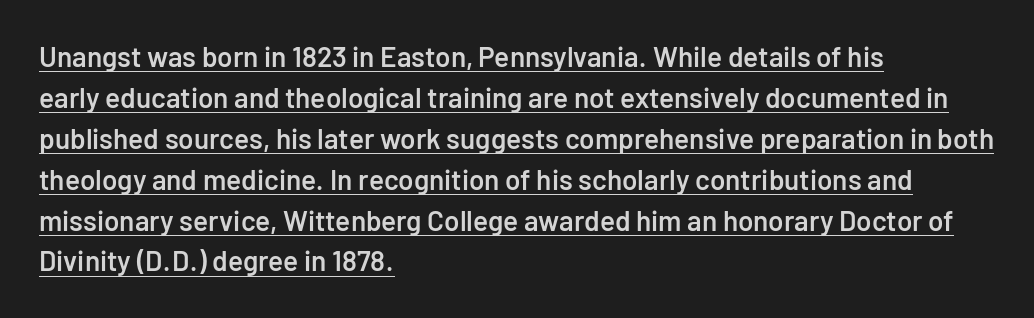
Q: Is the text bold? A: Semi-bold.
Q: Is the text italic (slanted)? A: No, it is upright.
Q: Is the typeface a serif or a sans-serif typeface? A: Sans-serif.
Q: Is the text underlined? A: Yes.
Q: How is the paragraph aligned? A: Left-aligned.
Q: Is the spacing between letters normal or unusually wide? A: Normal.
Q: Is the spacing between lines tight, normal or loose? A: Normal.
Q: Width (condensed, normal, or wide)? A: Normal.
Q: Stroke contrast? A: Low.
Q: x-height? A: Medium.
Q: Monospaced? A: No.
